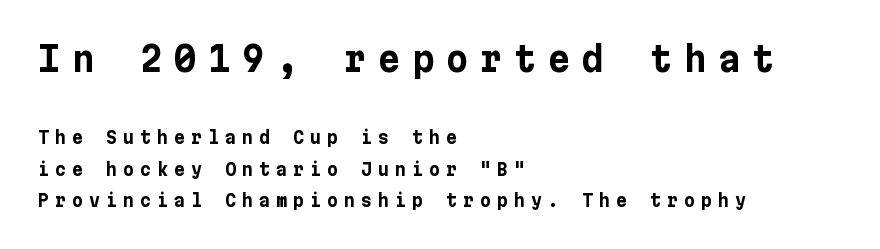
Stroke terminals: plain, sans-serif. Characters remain perfectly vertical along every line. The words here are not underlined. Each word looks stretched out because of the extra space between its letters. Typeset ragged right — the left edge is the straight one. Typographic density is high because the face is bold.
